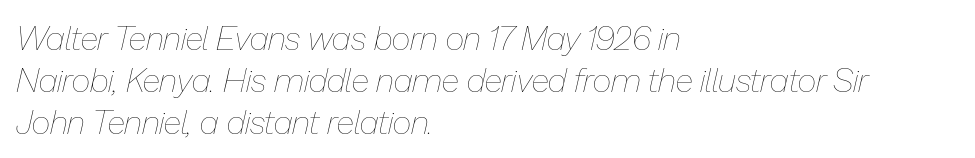
{"italic": "yes", "lean": "right", "slant_degrees": 13, "bold": "no", "weight": "thin", "width": "normal", "stroke_contrast": "low", "x_height": "medium", "monospaced": "no", "underline": "no", "align": "left", "line_spacing": "normal", "line_spacing_ratio": 1.27, "letter_spacing": "normal", "letter_spacing_em": 0.0, "glyph_px": 33}
